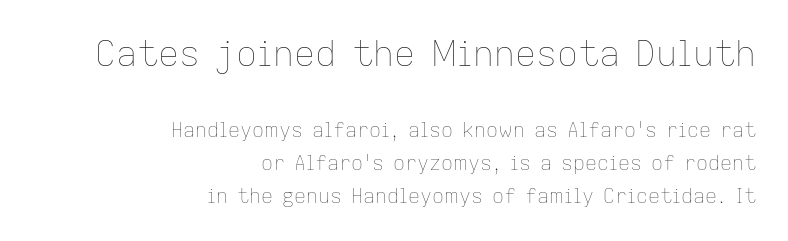
Q: Is the text bold? A: No.
Q: Is the text italic (slanted)? A: No, it is upright.
Q: Is the text underlined? A: No.
Q: How is the paragraph aligned? A: Right-aligned.
Q: Is the spacing between letters normal or unusually wide? A: Normal.
Q: Is the spacing between lines tight, normal or loose? A: Normal.
Q: Which block of text is set in a larger size, the first (top) or the second (bottom)? A: The first (top) one.
Q: Width (condensed, normal, or wide)? A: Normal.
Q: Stroke contrast? A: Low.
Q: x-height? A: Medium.
Q: Monospaced? A: No.
